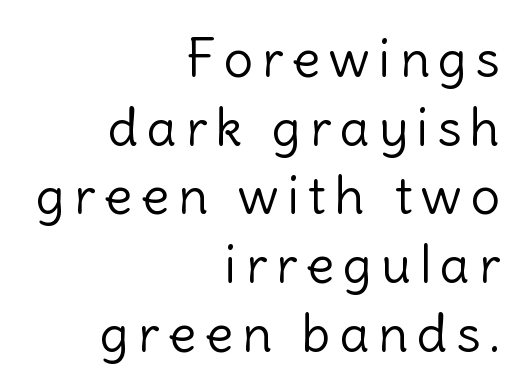
Q: Is the text bold? A: No.
Q: Is the text italic (slanted)? A: No, it is upright.
Q: Is the typeface a serif or a sans-serif typeface? A: Sans-serif.
Q: Is the text underlined? A: No.
Q: How is the paragraph aligned? A: Right-aligned.
Q: Is the spacing between lines tight, normal or loose? A: Normal.
Q: Width (condensed, normal, or wide)? A: Normal.
Q: x-height? A: Medium.
Q: Monospaced? A: No.
